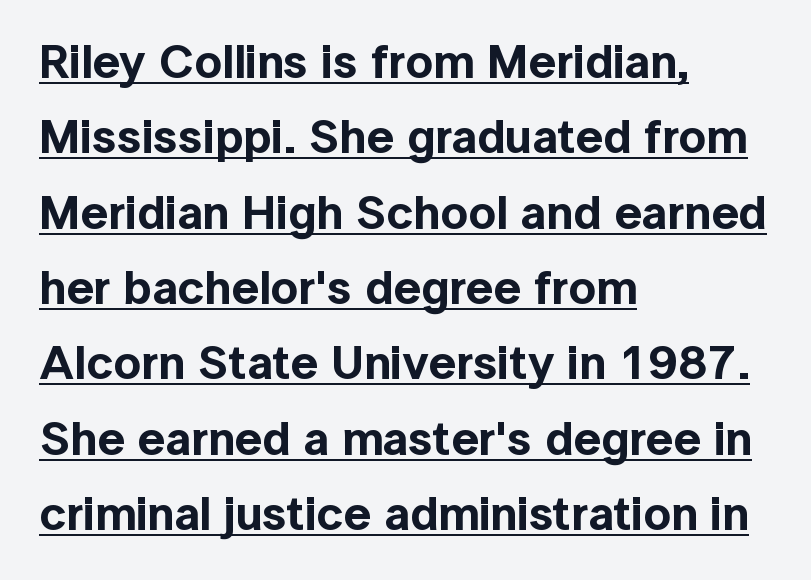
{"serif": "no", "italic": "no", "width": "normal", "x_height": "medium", "monospaced": "no", "underline": "yes", "align": "left", "line_spacing": "normal", "line_spacing_ratio": 1.57, "letter_spacing": "normal", "letter_spacing_em": 0.0, "glyph_px": 48}
